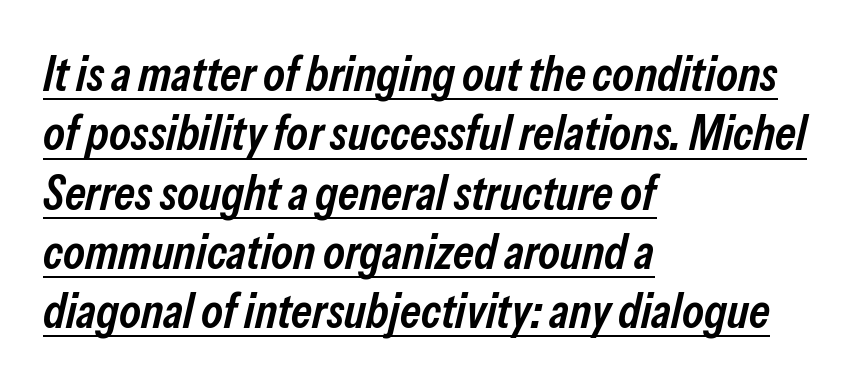
The image shows 49 px semibold, condensed type, italic (leaning right); set left-aligned, line spacing 1.21x, normal letter spacing, underlined; low stroke contrast and a medium x-height.
